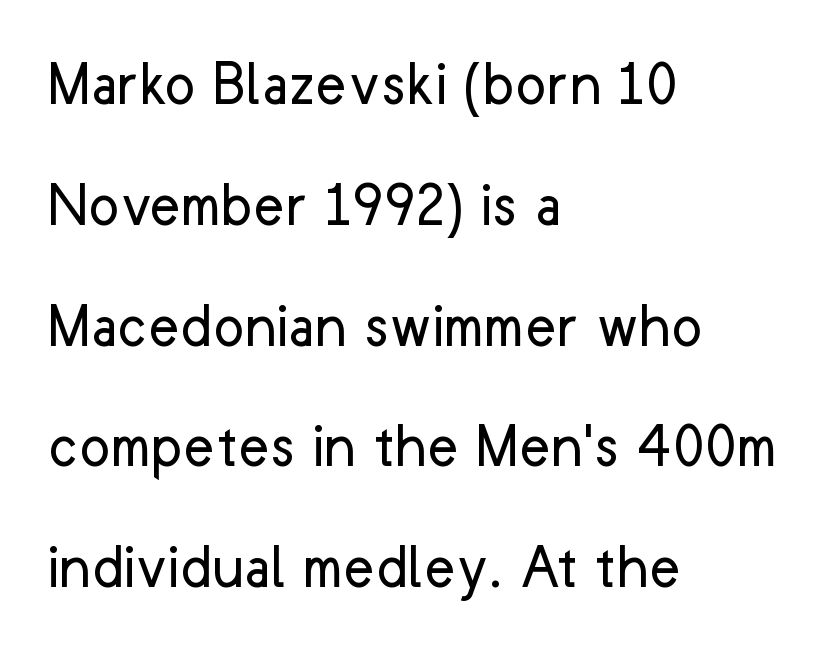
Q: Is the text bold? A: No.
Q: Is the text italic (slanted)? A: No, it is upright.
Q: Is the typeface a serif or a sans-serif typeface? A: Sans-serif.
Q: Is the text underlined? A: No.
Q: How is the paragraph aligned? A: Left-aligned.
Q: Is the spacing between letters normal or unusually wide? A: Normal.
Q: Width (condensed, normal, or wide)? A: Normal.
Q: Stroke contrast? A: Low.
Q: x-height? A: Medium.
Q: Monospaced? A: No.
